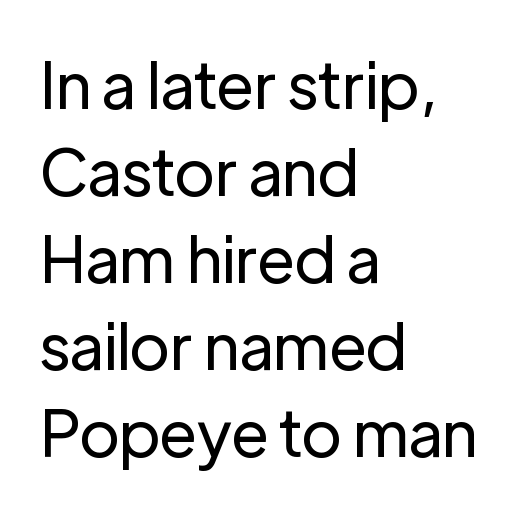
Q: Is the text bold? A: No.
Q: Is the text italic (slanted)? A: No, it is upright.
Q: Is the typeface a serif or a sans-serif typeface? A: Sans-serif.
Q: Is the text underlined? A: No.
Q: How is the paragraph aligned? A: Left-aligned.
Q: Is the spacing between letters normal or unusually wide? A: Normal.
Q: Is the spacing between lines tight, normal or loose? A: Normal.
Q: Width (condensed, normal, or wide)? A: Normal.
Q: Stroke contrast? A: Low.
Q: x-height? A: Medium.
Q: Monospaced? A: No.
